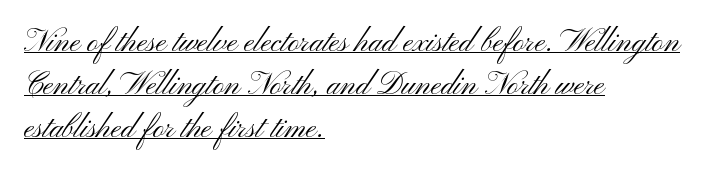
The image shows 31 px light, wide sans-serif type; set left-aligned, normal line spacing (1.38x), normal letter spacing, underlined; medium stroke contrast and a small x-height.
